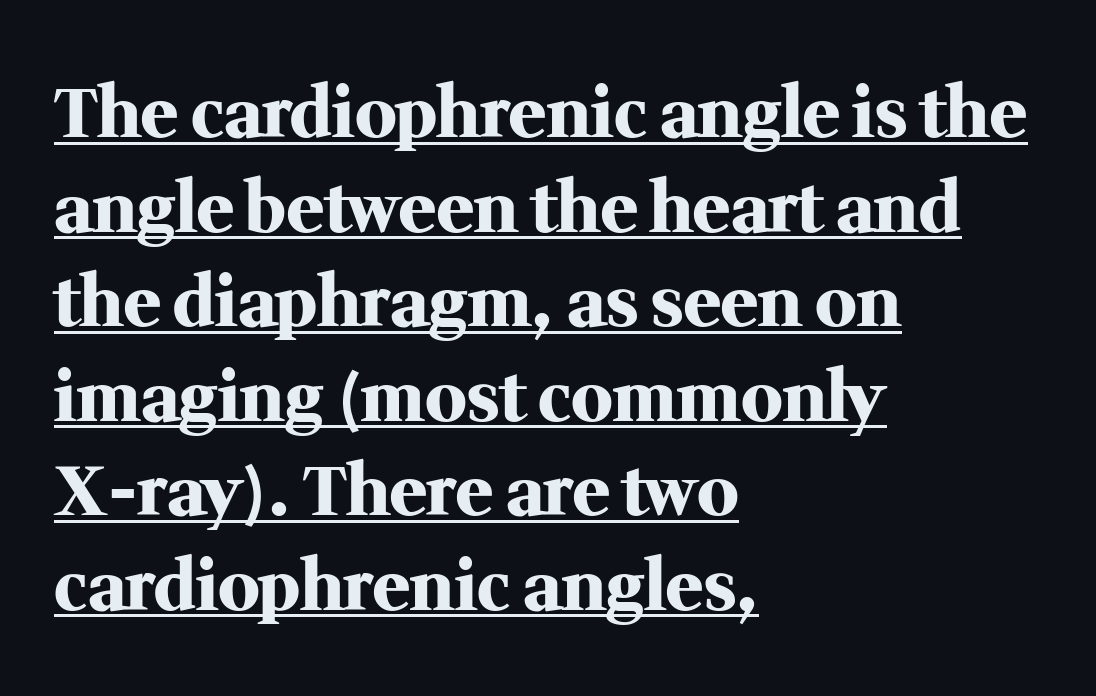
Chunky letters — that's bold for sure. A rule runs beneath these lines of type. The ragged edge is on the right, which tells us the setting is flush left. Upright lettering throughout. The rendering shows small feet on the letterforms — a serif design.
